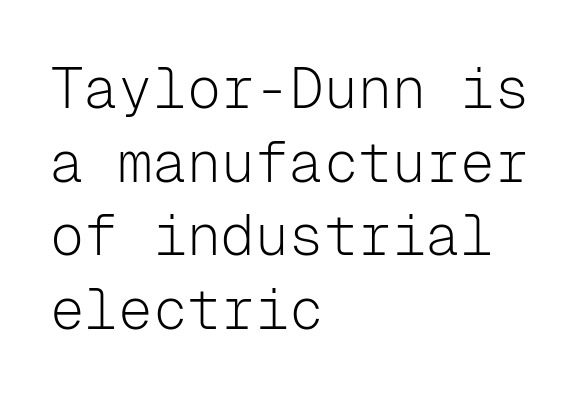
{"serif": "no", "italic": "no", "bold": "no", "weight": "light", "width": "normal", "stroke_contrast": "low", "x_height": "medium", "monospaced": "yes", "underline": "no", "align": "left", "line_spacing": "normal", "line_spacing_ratio": 1.29, "letter_spacing": "normal", "letter_spacing_em": 0.0, "glyph_px": 57}
